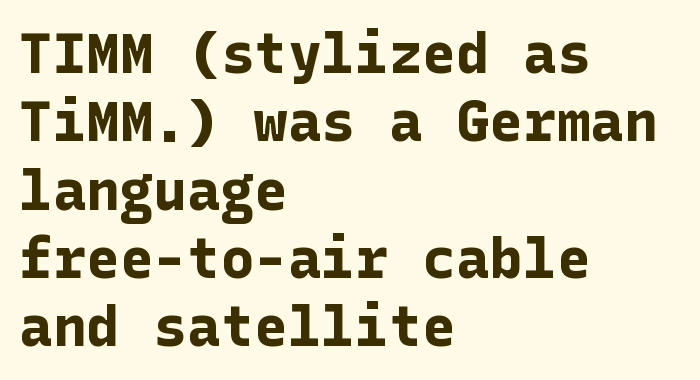
Q: Is the text bold? A: Yes.
Q: Is the text italic (slanted)? A: No, it is upright.
Q: Is the typeface a serif or a sans-serif typeface? A: Sans-serif.
Q: Is the text underlined? A: No.
Q: How is the paragraph aligned? A: Left-aligned.
Q: Is the spacing between letters normal or unusually wide? A: Normal.
Q: Width (condensed, normal, or wide)? A: Normal.
Q: Stroke contrast? A: Low.
Q: x-height? A: Medium.
